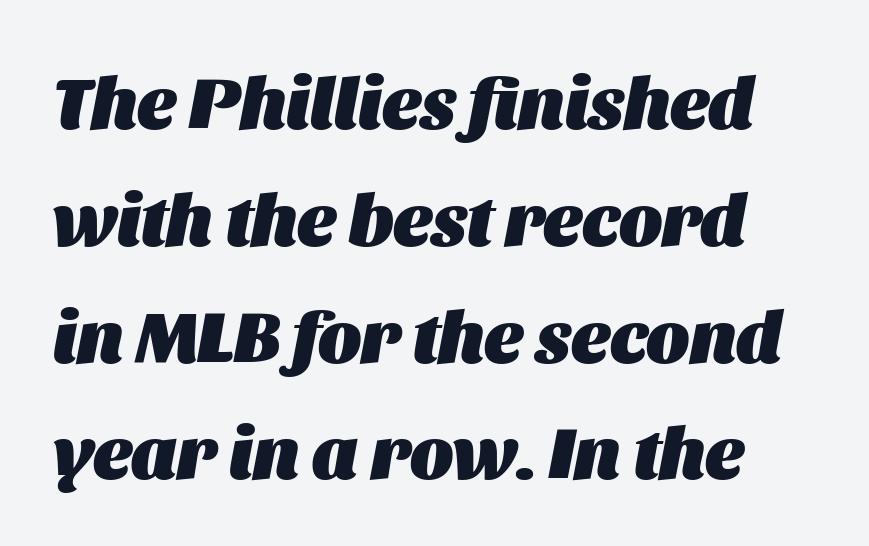
{"italic": "yes", "lean": "right", "slant_degrees": 11, "bold": "yes", "weight": "heavy", "width": "normal", "stroke_contrast": "medium", "x_height": "large", "monospaced": "no", "underline": "no", "line_spacing": "normal", "line_spacing_ratio": 1.6, "letter_spacing": "normal", "letter_spacing_em": 0.0, "glyph_px": 73}
